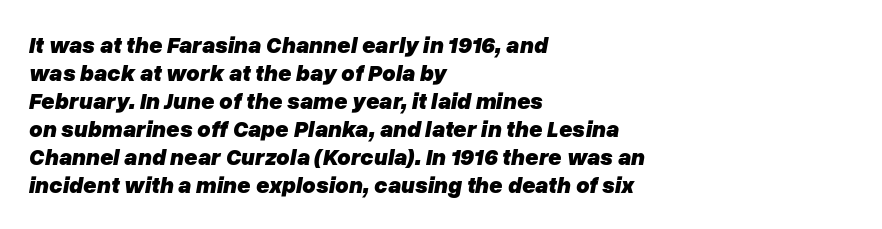
The image shows 23 px bold type, italic (leaning right); set left-aligned, line spacing 1.22x, normal letter spacing, not underlined.
